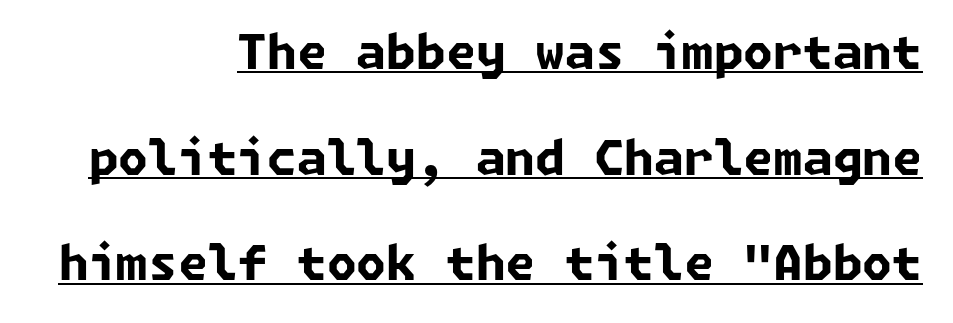
Q: Is the text bold? A: Yes.
Q: Is the typeface a serif or a sans-serif typeface? A: Sans-serif.
Q: Is the text underlined? A: Yes.
Q: How is the paragraph aligned? A: Right-aligned.
Q: Is the spacing between letters normal or unusually wide? A: Normal.
Q: Is the spacing between lines tight, normal or loose? A: Loose.
Q: Width (condensed, normal, or wide)? A: Normal.
Q: Stroke contrast? A: Low.
Q: x-height? A: Medium.
